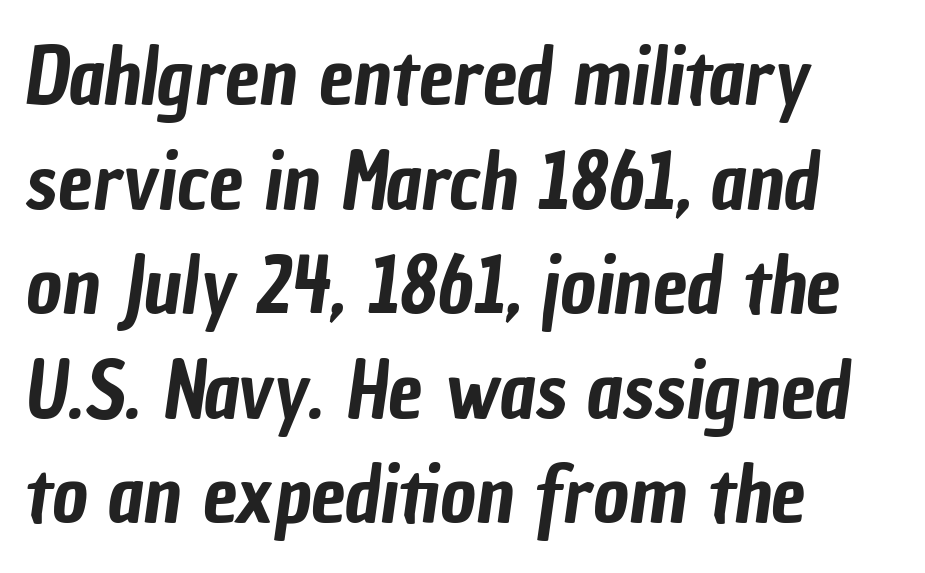
{"serif": "no", "width": "condensed", "stroke_contrast": "low", "x_height": "medium", "monospaced": "no", "underline": "no", "align": "left", "line_spacing": "normal", "line_spacing_ratio": 1.34, "letter_spacing": "normal", "letter_spacing_em": 0.0, "glyph_px": 78}
